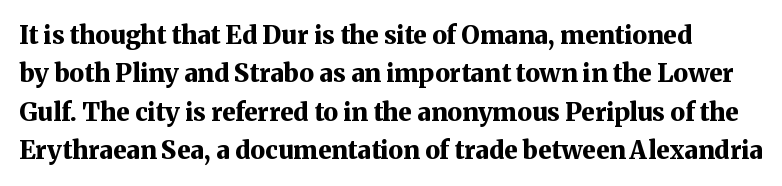
Q: Is the text bold? A: Yes.
Q: Is the text italic (slanted)? A: No, it is upright.
Q: Is the text underlined? A: No.
Q: Is the spacing between letters normal or unusually wide? A: Normal.
Q: Is the spacing between lines tight, normal or loose? A: Normal.
